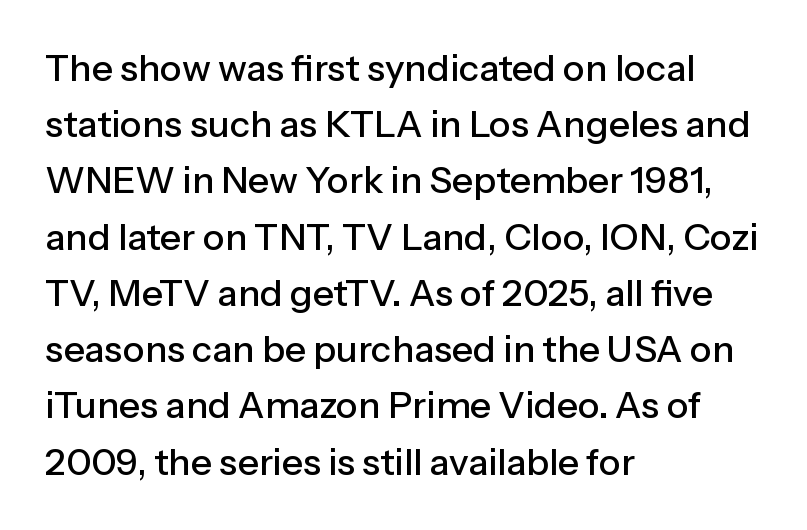
Tall strokes in this sample are plumb rather than angled. Every row of glyphs begins at an identical x-position on the left. Each letter keeps its own natural width here, so spacing adapts to shape. A typesetter would label this face a sans.
